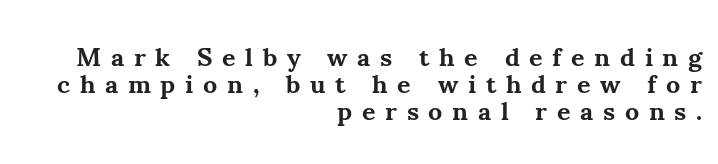
The tracking reads as deliberately expanded to a designer's eye. Bold? Absolutely — the strokes are thick and heavy. Line spacing here is tight. A roman cut, with each character standing at attention.
